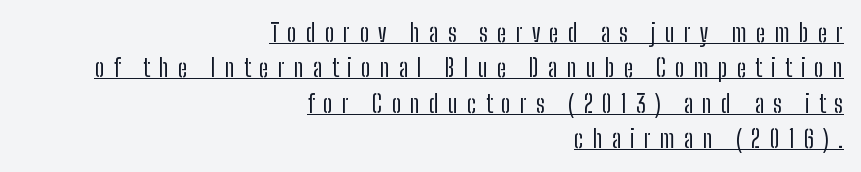
Evenly set lines give the paragraph a standard silhouette. The strokes are not fattened; the text isn't bold. The passage shown is underscored from start to finish. If you drew a line through each stem, it would be perfectly vertical.
